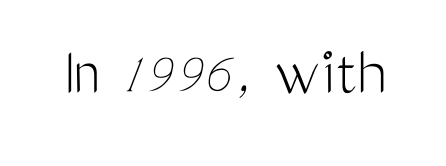
{"serif": "no", "italic": "no", "bold": "no", "weight": "light", "width": "condensed", "stroke_contrast": "medium", "x_height": "medium", "monospaced": "no", "underline": "no", "letter_spacing": "normal", "letter_spacing_em": 0.0, "glyph_px": 72}
